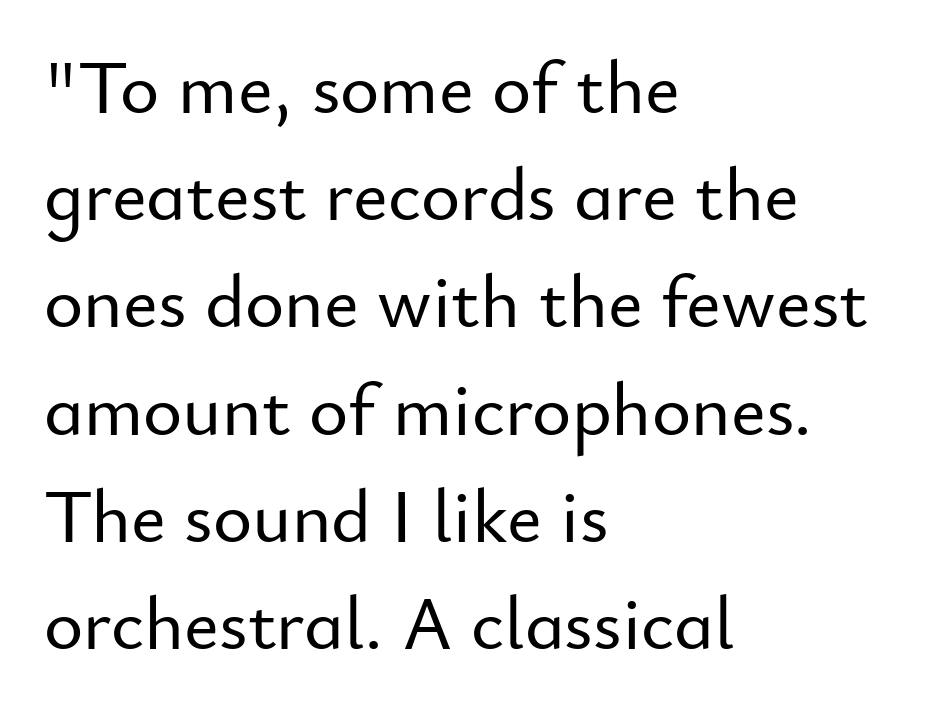
{"serif": "no", "italic": "no", "width": "normal", "stroke_contrast": "low", "x_height": "small", "monospaced": "no", "underline": "no", "align": "left", "line_spacing": "normal", "line_spacing_ratio": 1.43, "letter_spacing": "normal", "letter_spacing_em": 0.0, "glyph_px": 75}
